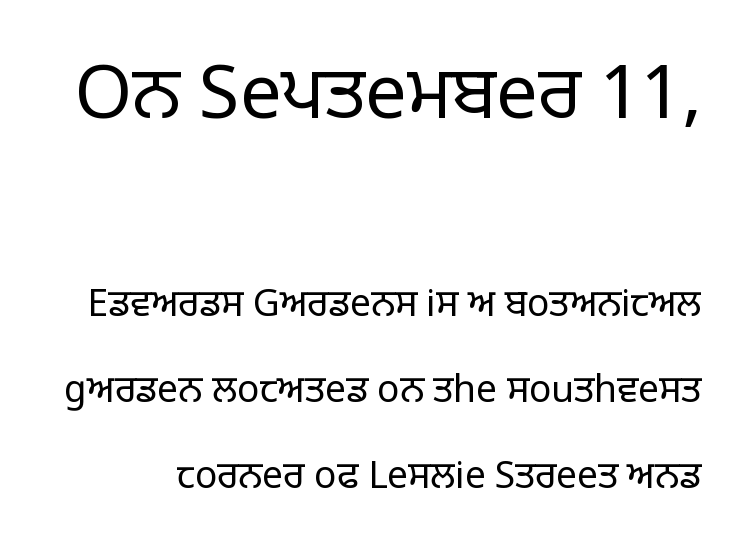
Q: Is the text bold? A: No.
Q: Is the text italic (slanted)? A: No, it is upright.
Q: Is the typeface a serif or a sans-serif typeface? A: Sans-serif.
Q: Is the text underlined? A: No.
Q: Is the spacing between letters normal or unusually wide? A: Normal.
Q: Is the spacing between lines tight, normal or loose? A: Loose.
Q: Which block of text is set in a larger size, the first (top) or the second (bottom)? A: The first (top) one.
Q: Width (condensed, normal, or wide)? A: Normal.
Q: Stroke contrast? A: Low.
Q: x-height? A: Large.
Q: Monospaced? A: No.
